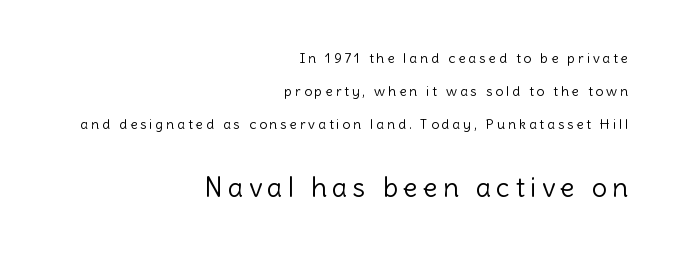
Does extra space separate the letters? Yes, quite a lot of it. The passage shown is not underscored anywhere. Unlike italic type, these characters show no tilt at all. The letterforms sit at book weight or below. Every row of glyphs terminates at an identical x-position on the right.
